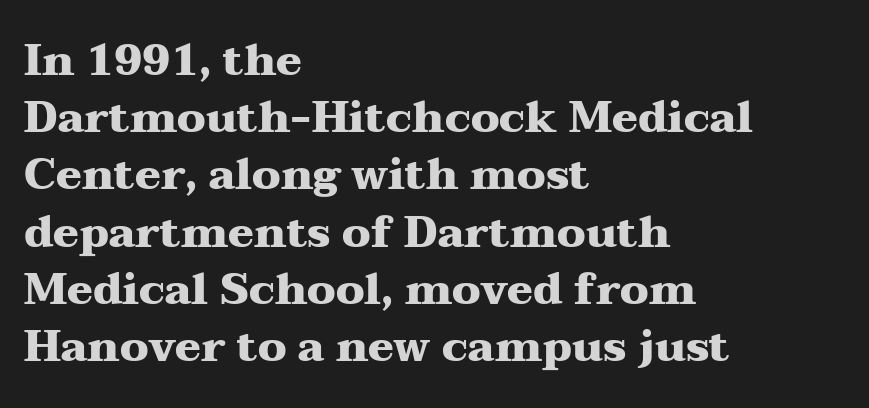
Q: Is the text bold? A: Yes.
Q: Is the text italic (slanted)? A: No, it is upright.
Q: Is the typeface a serif or a sans-serif typeface? A: Serif.
Q: Is the text underlined? A: No.
Q: How is the paragraph aligned? A: Left-aligned.
Q: Is the spacing between letters normal or unusually wide? A: Normal.
Q: Is the spacing between lines tight, normal or loose? A: Normal.
Q: Width (condensed, normal, or wide)? A: Wide.
Q: Stroke contrast? A: Medium.
Q: x-height? A: Medium.
Q: Monospaced? A: No.
